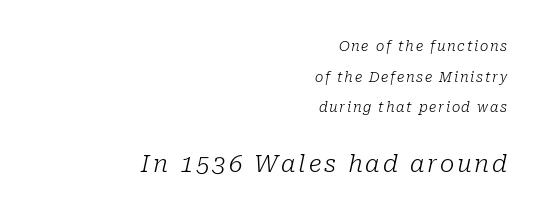
Q: Is the text bold? A: No.
Q: Is the text italic (slanted)? A: Yes, it leans right by about 10 degrees.
Q: Is the text underlined? A: No.
Q: How is the paragraph aligned? A: Right-aligned.
Q: Is the spacing between lines tight, normal or loose? A: Loose.
Q: Which block of text is set in a larger size, the first (top) or the second (bottom)? A: The second (bottom) one.
